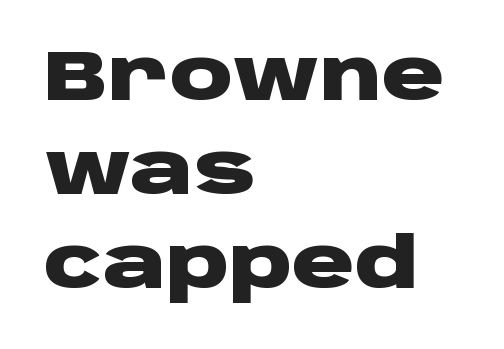
The rendering uses a moderate line-height, typical for paragraphs. The designer went with a sans here, leaving each stem footless. Check under the words: just untouched page. The compositor pushed each line to the left boundary. Posture: vertical.
